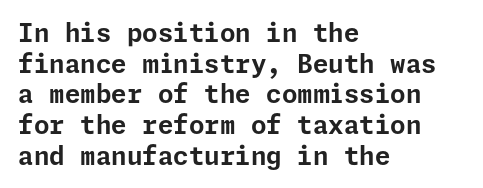
In CSS terms this would be text-align: left. Anything drawn beneath the words? Only blank space. Posture: upright roman. As a designer I'd log this as weight 700, bold.
